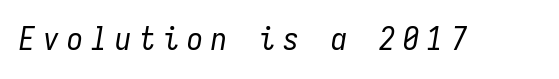
The image shows 32 px regular-weight, condensed type, italic (leaning right), monospaced; set unusually wide letter spacing (+0.25 em), not underlined; low stroke contrast and a medium x-height.
